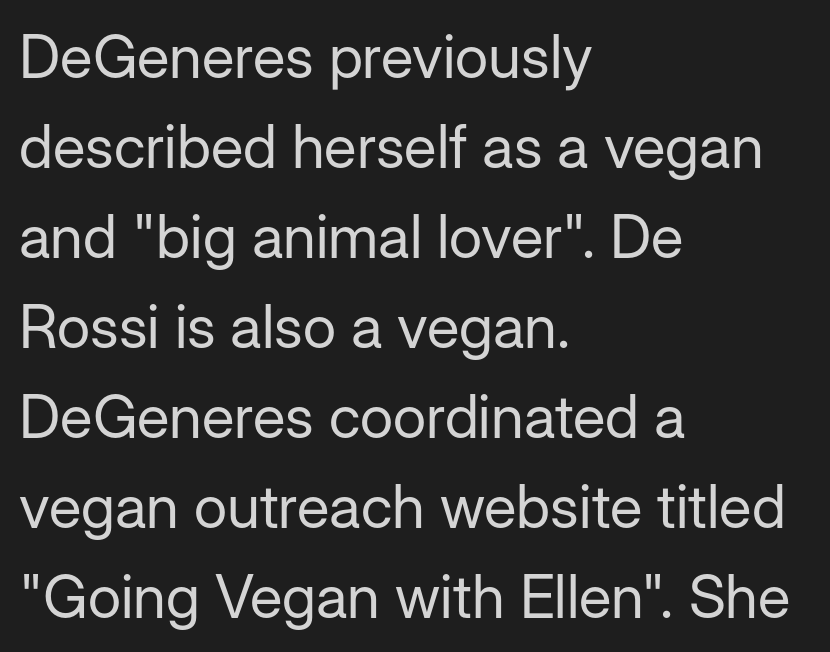
The image shows 60 px regular-weight sans-serif type, upright; set left-aligned, normal line spacing (1.5x), normal letter spacing, not underlined; low stroke contrast and a medium x-height.
